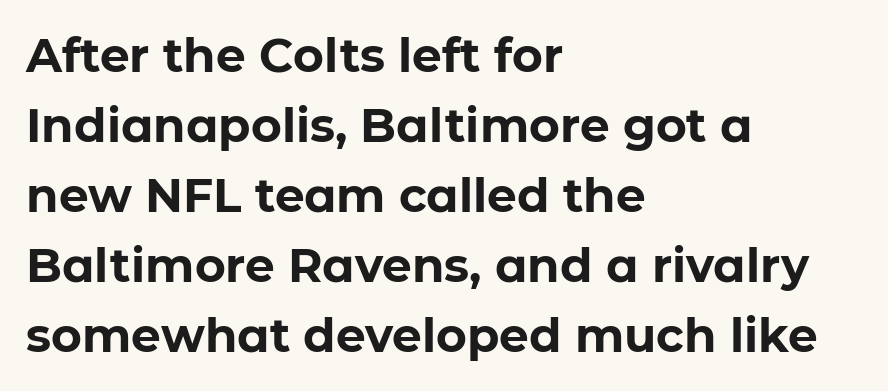
Q: Is the text bold? A: Yes.
Q: Is the text italic (slanted)? A: No, it is upright.
Q: Is the typeface a serif or a sans-serif typeface? A: Sans-serif.
Q: Is the text underlined? A: No.
Q: How is the paragraph aligned? A: Left-aligned.
Q: Is the spacing between letters normal or unusually wide? A: Normal.
Q: Is the spacing between lines tight, normal or loose? A: Normal.
Q: Width (condensed, normal, or wide)? A: Normal.
Q: Stroke contrast? A: Low.
Q: x-height? A: Medium.
Q: Monospaced? A: No.
